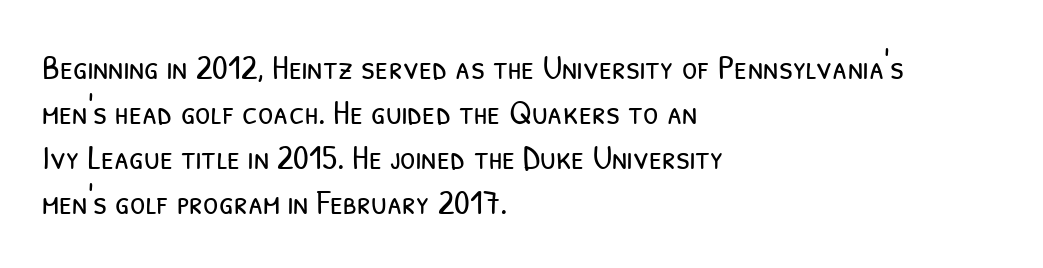
{"serif": "no", "bold": "no", "weight": "light", "width": "condensed", "stroke_contrast": "low", "x_height": "medium", "monospaced": "no", "underline": "no", "align": "left", "line_spacing": "normal", "line_spacing_ratio": 1.29, "letter_spacing": "normal", "letter_spacing_em": 0.0, "glyph_px": 35}
